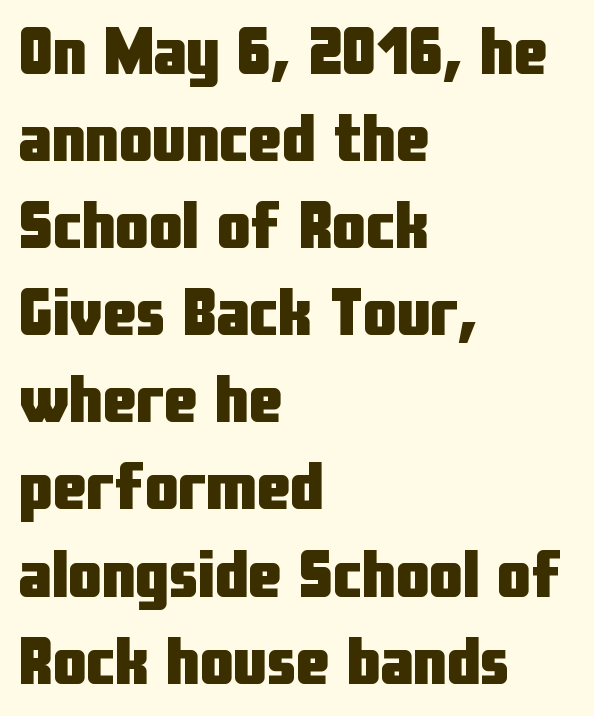
Q: Is the text bold? A: Yes.
Q: Is the text italic (slanted)? A: No, it is upright.
Q: Is the typeface a serif or a sans-serif typeface? A: Sans-serif.
Q: Is the text underlined? A: No.
Q: How is the paragraph aligned? A: Left-aligned.
Q: Is the spacing between letters normal or unusually wide? A: Normal.
Q: Is the spacing between lines tight, normal or loose? A: Normal.
Q: Width (condensed, normal, or wide)? A: Condensed.
Q: Stroke contrast? A: Low.
Q: x-height? A: Medium.
Q: Monospaced? A: No.
